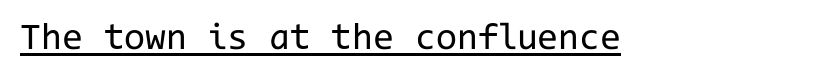
{"serif": "no", "italic": "no", "bold": "no", "weight": "regular", "width": "normal", "stroke_contrast": "low", "x_height": "medium", "monospaced": "yes", "underline": "yes", "letter_spacing": "normal", "letter_spacing_em": 0.0, "glyph_px": 38}
